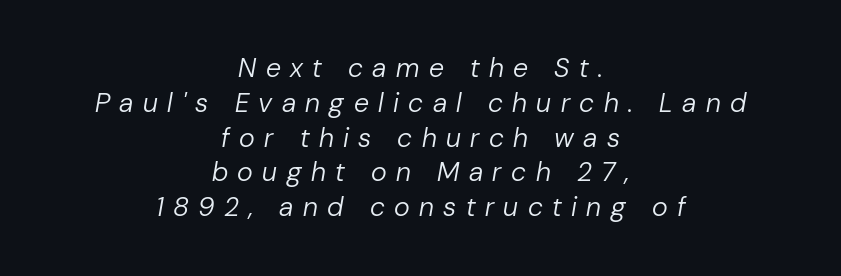
Vertical stems look standard width or narrower in stroke. When letters slant like this, we call the style italic. Check the space under the baseline: it is left empty. Is the block centered? Yes — each line is placed symmetrically about the middle. Reading down the column, the eye jumps a familiar distance to each next line.
